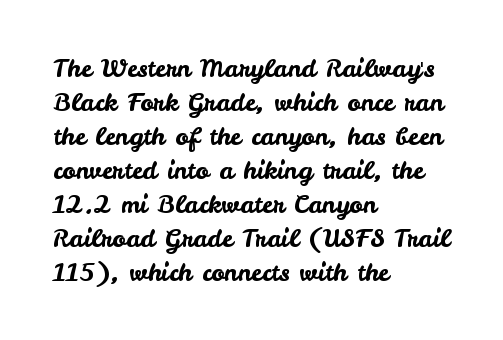
The image shows 25 px text type; set left-aligned, normal line spacing (1.36x), normal letter spacing, not underlined.
